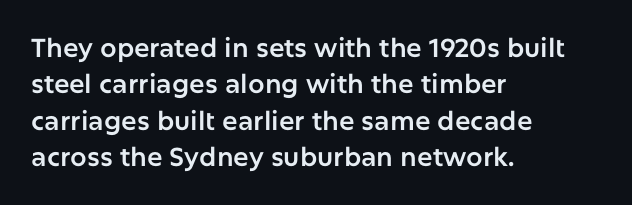
Each line starts at the same left margin while the right side varies. There is no visible air inserted between adjacent glyphs. Baseline-to-baseline distance is the conventional proportion of letter height. No italicization has been applied; the sample stays upright.
